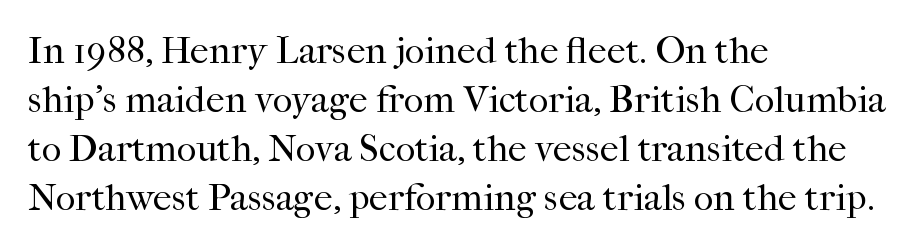
Students, observe: this is what conventionally led text looks like. Stems and bowls with no extra thickness — not bold. Note: serifs present on the glyphs. Between one letter and the next there's only the usual sliver of space.
